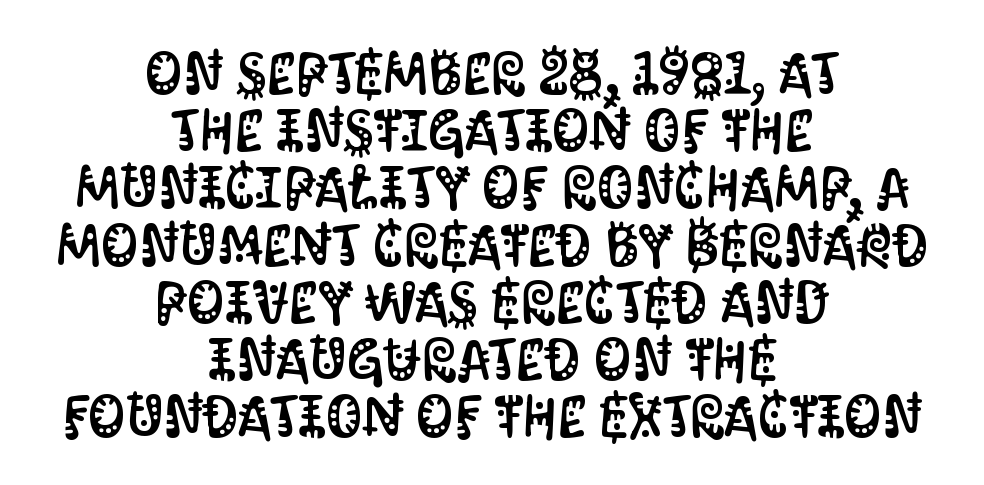
Q: Is the text italic (slanted)? A: No, it is upright.
Q: Is the typeface a serif or a sans-serif typeface? A: Sans-serif.
Q: Is the text underlined? A: No.
Q: How is the paragraph aligned? A: Centered.
Q: Is the spacing between letters normal or unusually wide? A: Normal.
Q: Is the spacing between lines tight, normal or loose? A: Tight.
Q: Width (condensed, normal, or wide)? A: Condensed.
Q: Stroke contrast? A: Medium.
Q: x-height? A: Large.
Q: Monospaced? A: No.
